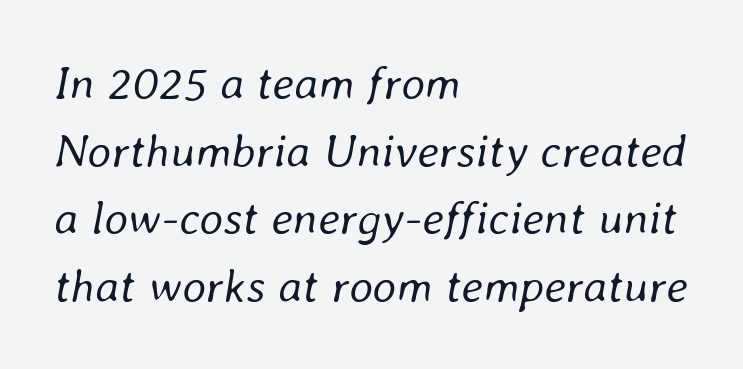
There is no visible air inserted between adjacent glyphs. This sample keeps an unexceptional amount of space between lines. One-word summary of the alignment: left. The weight tops out at a normal text grade. Rule under the text: the space is simply empty.
